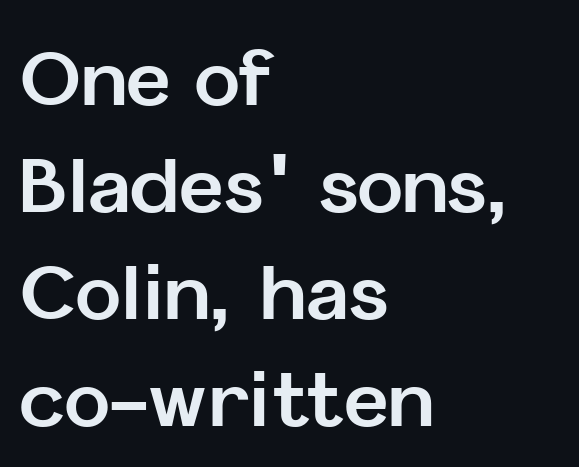
The axis of the letterforms is exactly vertical. Horizontally, the lines are justified to the leading edge only. The strokes are fattened all the way to bold. The passage shown has conventional tracking throughout.
